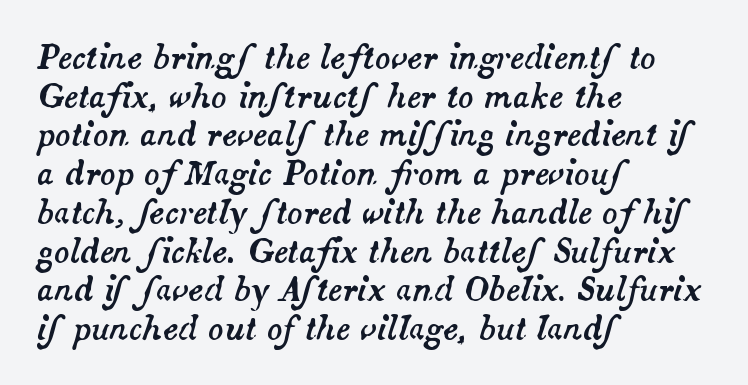
Q: Is the text italic (slanted)? A: Yes, it leans right by about 14 degrees.
Q: Is the text underlined? A: No.
Q: How is the paragraph aligned? A: Left-aligned.
Q: Is the spacing between letters normal or unusually wide? A: Normal.
Q: Width (condensed, normal, or wide)? A: Normal.
Q: Stroke contrast? A: Medium.
Q: x-height? A: Small.
Q: Monospaced? A: No.
